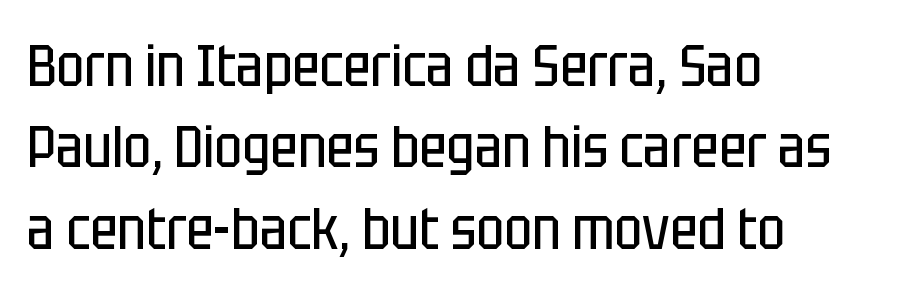
The image shows 59 px regular-weight, condensed sans-serif type, upright; set left-aligned, normal line spacing (1.38x), normal letter spacing, not underlined; low stroke contrast and a large x-height.
